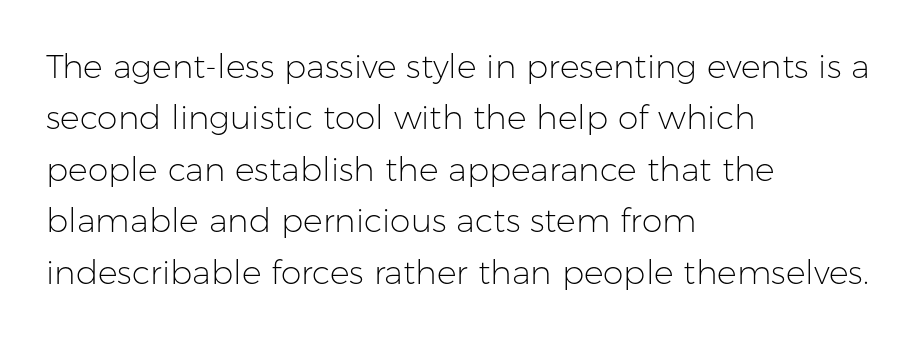
The image shows 33 px light sans-serif type, upright; set left-aligned, normal line spacing (1.56x), normal letter spacing, not underlined; low stroke contrast and a medium x-height.
